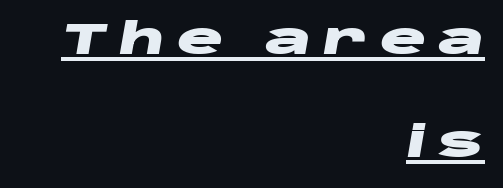
Q: Is the text bold? A: Yes.
Q: Is the text italic (slanted)? A: Yes, it leans right by about 10 degrees.
Q: Is the text underlined? A: Yes.
Q: How is the paragraph aligned? A: Right-aligned.
Q: Is the spacing between letters normal or unusually wide? A: Unusually wide.
Q: Is the spacing between lines tight, normal or loose? A: Loose.
Q: Width (condensed, normal, or wide)? A: Wide.
Q: Stroke contrast? A: Low.
Q: x-height? A: Large.
Q: Monospaced? A: No.
